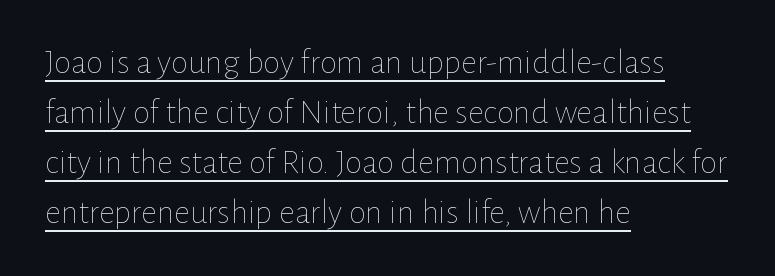
{"italic": "no", "bold": "no", "weight": "thin", "width": "normal", "stroke_contrast": "low", "x_height": "medium", "monospaced": "no", "underline": "yes", "align": "left", "line_spacing": "normal", "line_spacing_ratio": 1.43, "letter_spacing": "normal", "letter_spacing_em": 0.0, "glyph_px": 35}
